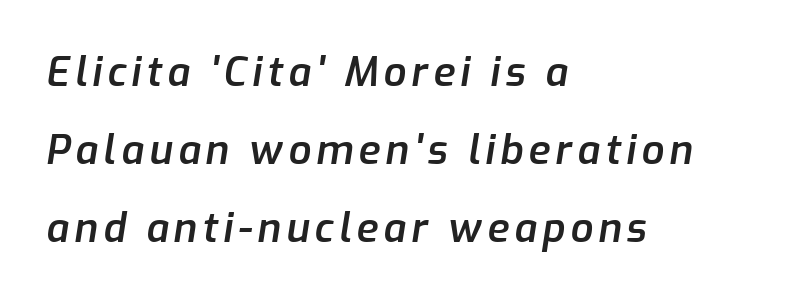
Q: Is the text bold? A: Semi-bold.
Q: Is the text italic (slanted)? A: Yes, it leans right by about 9 degrees.
Q: Is the text underlined? A: No.
Q: How is the paragraph aligned? A: Left-aligned.
Q: Is the spacing between lines tight, normal or loose? A: Loose.
Q: Width (condensed, normal, or wide)? A: Normal.
Q: Stroke contrast? A: Low.
Q: x-height? A: Medium.
Q: Monospaced? A: No.
